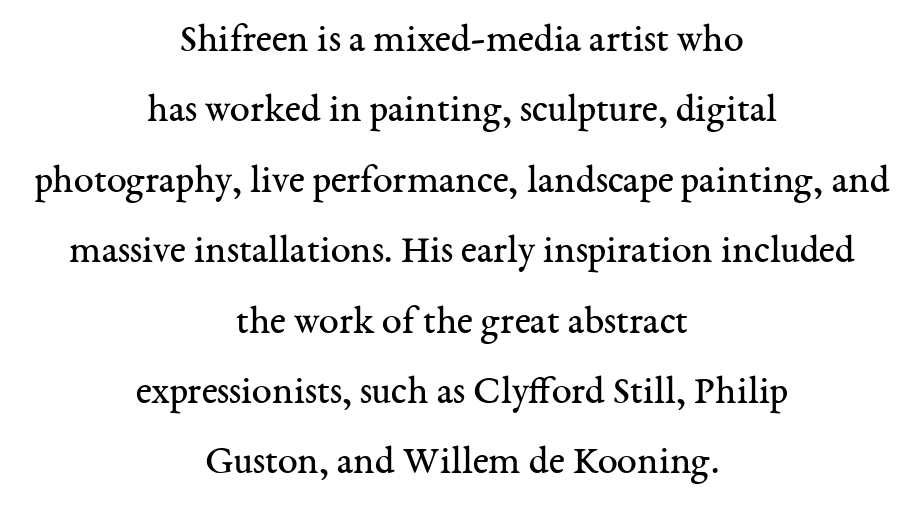
The image shows 40 px regular-weight serif type, upright; set centered, line spacing 1.76x, normal letter spacing, not underlined; medium stroke contrast and a medium x-height.
